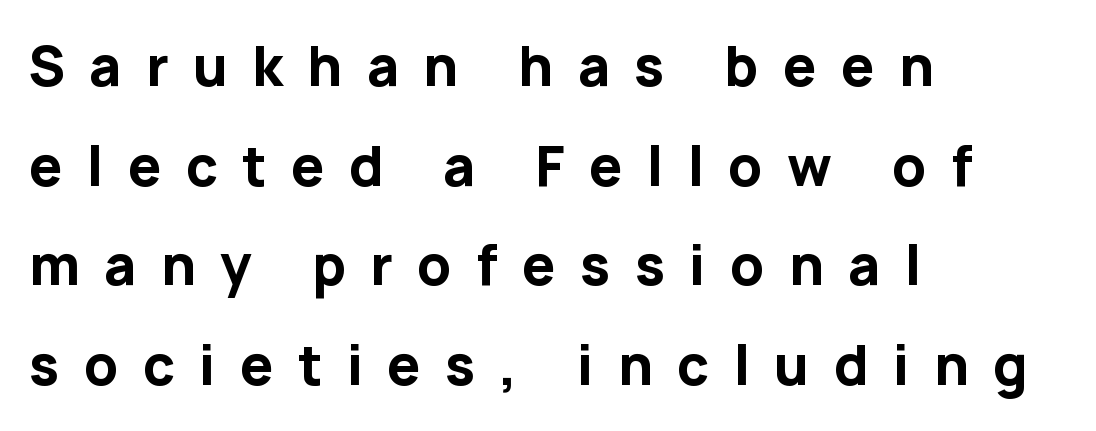
The strokes are fattened all the way to bold. Someone cranked the tracking dial way up on this one. These lines stack with their left ends in a neat column. The type sits square on the baseline with zero lean.
